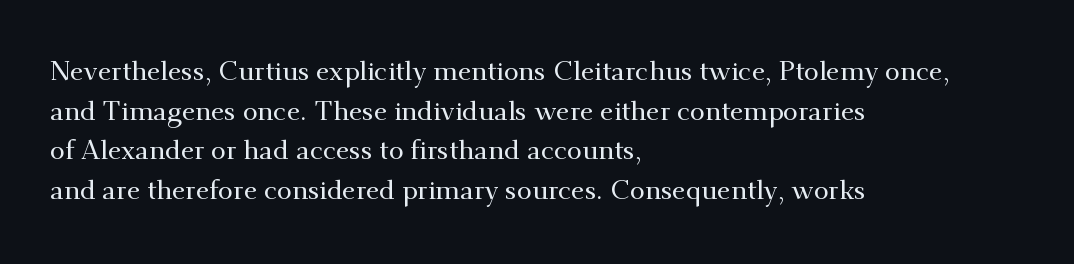
Q: Is the text italic (slanted)? A: No, it is upright.
Q: Is the text underlined? A: No.
Q: How is the paragraph aligned? A: Left-aligned.
Q: Is the spacing between letters normal or unusually wide? A: Normal.
Q: Is the spacing between lines tight, normal or loose? A: Normal.
